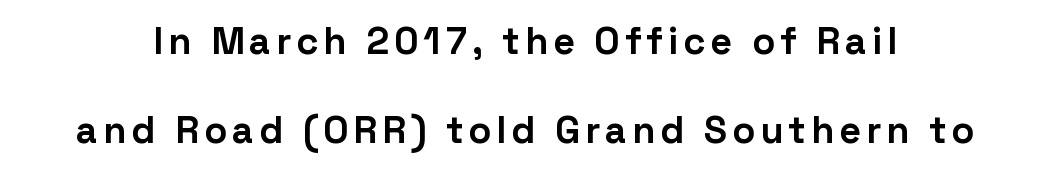
Q: Is the text bold? A: Yes.
Q: Is the text italic (slanted)? A: No, it is upright.
Q: Is the typeface a serif or a sans-serif typeface? A: Sans-serif.
Q: Is the text underlined? A: No.
Q: Is the spacing between lines tight, normal or loose? A: Loose.
Q: Width (condensed, normal, or wide)? A: Normal.
Q: Stroke contrast? A: Low.
Q: x-height? A: Medium.
Q: Monospaced? A: No.
